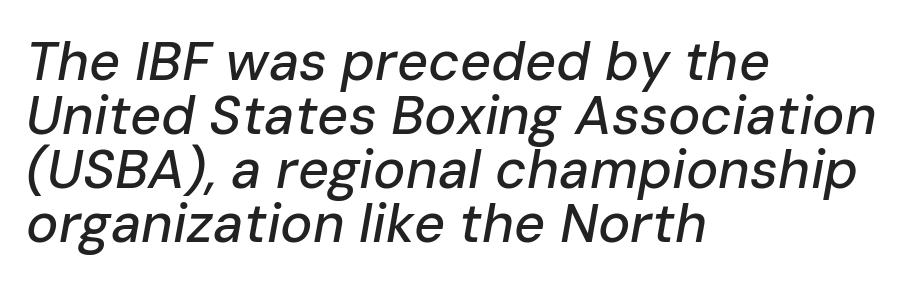
Q: Is the text italic (slanted)? A: Yes, it leans right by about 10 degrees.
Q: Is the text underlined? A: No.
Q: How is the paragraph aligned? A: Left-aligned.
Q: Is the spacing between letters normal or unusually wide? A: Normal.
Q: Is the spacing between lines tight, normal or loose? A: Tight.
Q: Width (condensed, normal, or wide)? A: Normal.
Q: Stroke contrast? A: Low.
Q: x-height? A: Medium.
Q: Monospaced? A: No.
